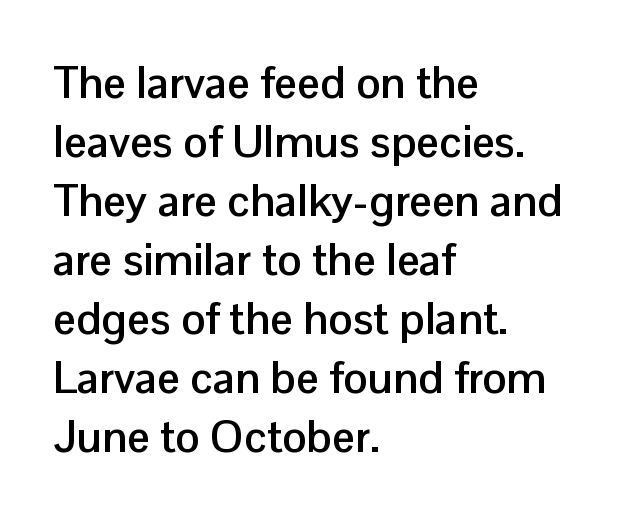
{"serif": "no", "italic": "no", "bold": "yes", "weight": "semibold", "width": "normal", "stroke_contrast": "low", "x_height": "medium", "monospaced": "no", "underline": "no", "align": "left", "line_spacing": "normal", "line_spacing_ratio": 1.31, "letter_spacing": "normal", "letter_spacing_em": 0.0, "glyph_px": 45}
